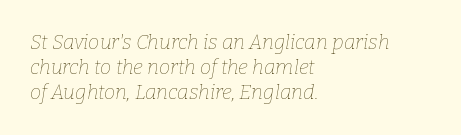
The image shows 20 px text type, italic (leaning right); set left-aligned, line spacing 1.24x, normal letter spacing, not underlined.
